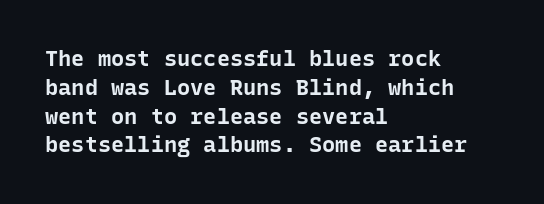
{"italic": "no", "bold": "yes", "underline": "no", "align": "left", "line_spacing": "normal", "line_spacing_ratio": 1.31, "letter_spacing": "normal", "letter_spacing_em": 0.0, "glyph_px": 22}
